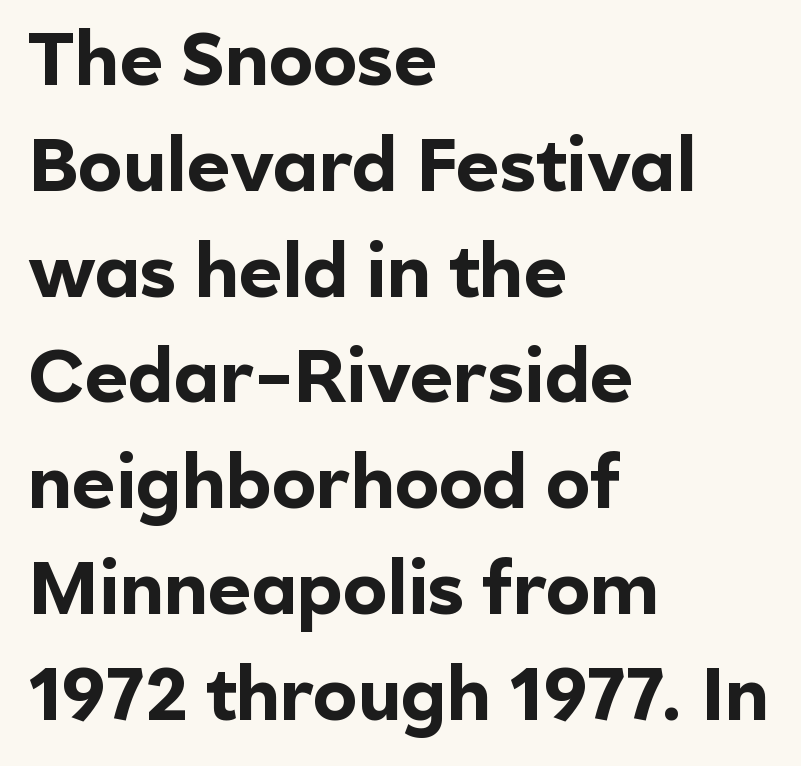
{"serif": "no", "italic": "no", "bold": "yes", "weight": "bold", "width": "normal", "x_height": "medium", "monospaced": "no", "underline": "no", "align": "left", "line_spacing": "normal", "line_spacing_ratio": 1.43, "letter_spacing": "normal", "letter_spacing_em": 0.0, "glyph_px": 74}
